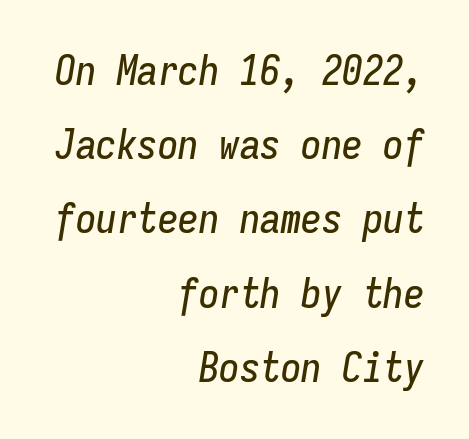
The image shows 41 px condensed type, italic (leaning right), monospaced; set right-aligned, line spacing 1.81x, normal letter spacing, not underlined; low stroke contrast and a medium x-height.
